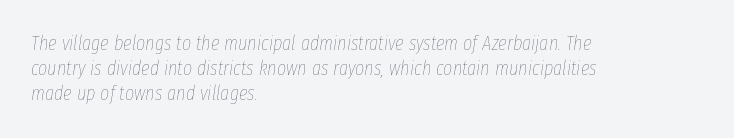
Characters follow at the spacing the type designer built in. There's an unmistakable incline to the writing here. Stems here are at most as thick as an everyday book face. Underline: absent. Each line starts at the same left margin while the right side varies.
